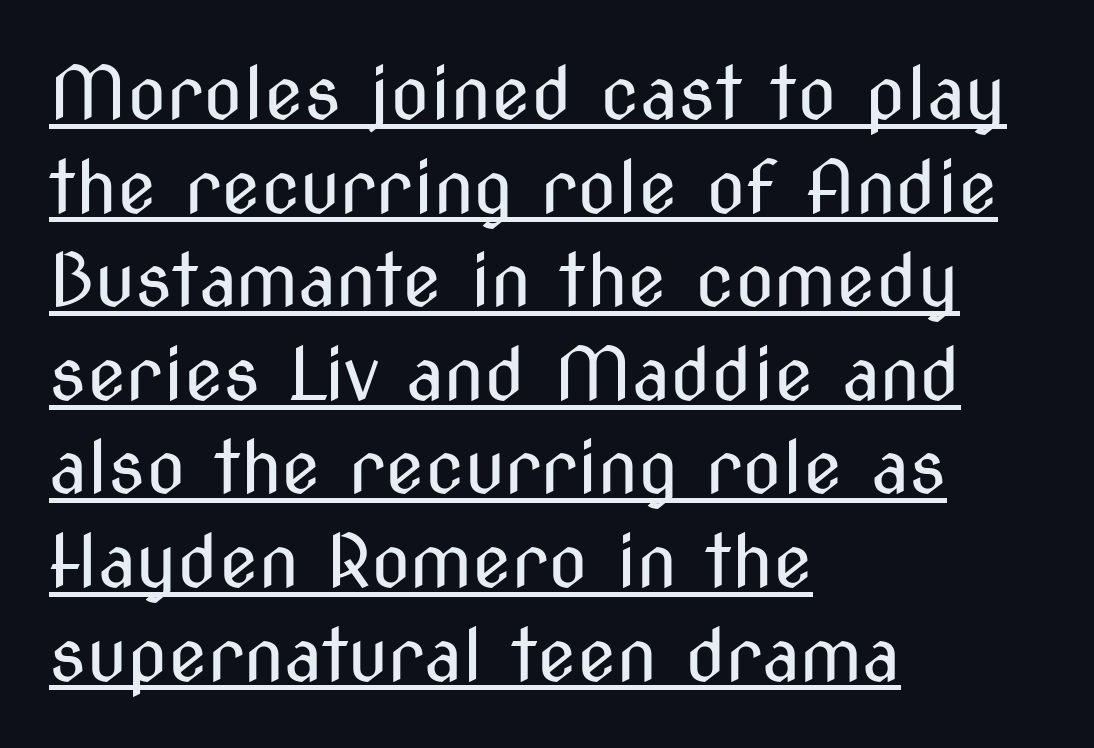
{"serif": "no", "italic": "no", "bold": "no", "weight": "regular", "width": "condensed", "stroke_contrast": "medium", "x_height": "medium", "monospaced": "no", "underline": "yes", "align": "left", "line_spacing": "normal", "line_spacing_ratio": 1.3, "letter_spacing": "normal", "letter_spacing_em": 0.0, "glyph_px": 72}
